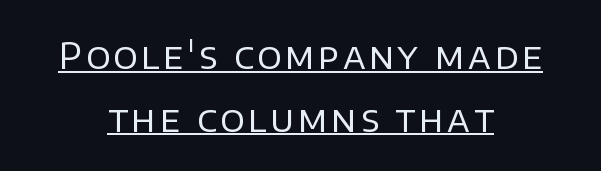
This is roman type, the default non-slanted kind. Character widths vary here, with narrow letters taking less room than wide ones. Each stroke keeps to a modest, everyday thickness or less. A student would call this center alignment; a typographer would say set centered. Are there feet on the stems? There aren't — it's a sans.
